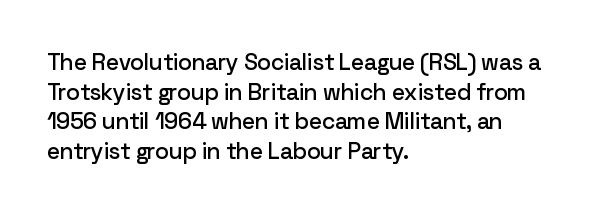
{"italic": "no", "underline": "no", "align": "left", "line_spacing": "normal", "line_spacing_ratio": 1.29, "letter_spacing": "normal", "letter_spacing_em": 0.0, "glyph_px": 23}
